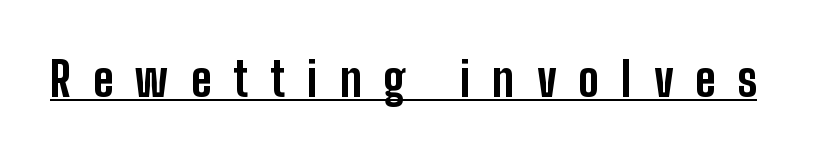
You could not count columns in this text — the font is proportionally spaced. What kind of face is this? One without serifs — a sans. Compared with undecorated copy, this sample adds a rule below the words. As a designer I'd log this as weight 700, bold. Tracking value appears strongly positive — letters spread wide.
